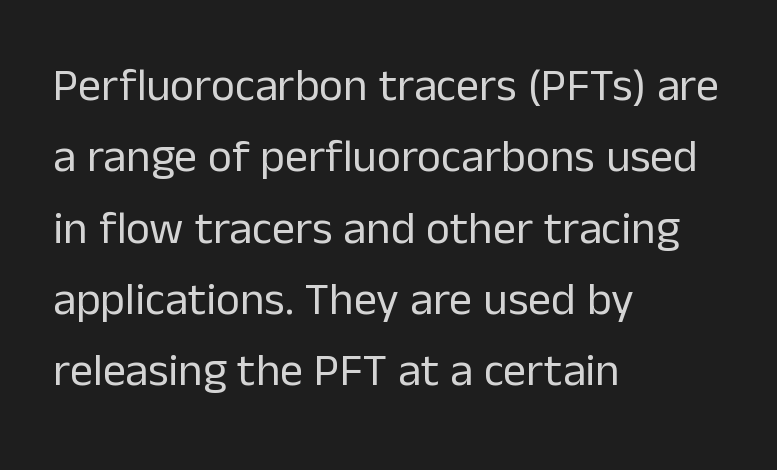
The image shows 46 px regular-weight sans-serif type, upright; set left-aligned, normal line spacing (1.55x), normal letter spacing, not underlined; low stroke contrast and a medium x-height.
